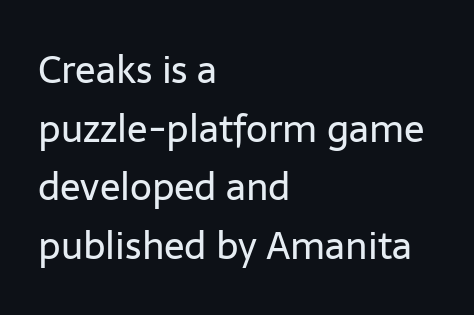
The image shows 38 px regular-weight sans-serif type, upright; set left-aligned, normal line spacing (1.54x), normal letter spacing, not underlined; low stroke contrast and a medium x-height.
